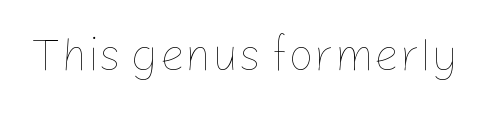
{"italic": "no", "bold": "no", "weight": "thin", "width": "normal", "stroke_contrast": "low", "x_height": "medium", "monospaced": "no", "underline": "no", "letter_spacing": "normal", "letter_spacing_em": 0.0, "glyph_px": 45}
